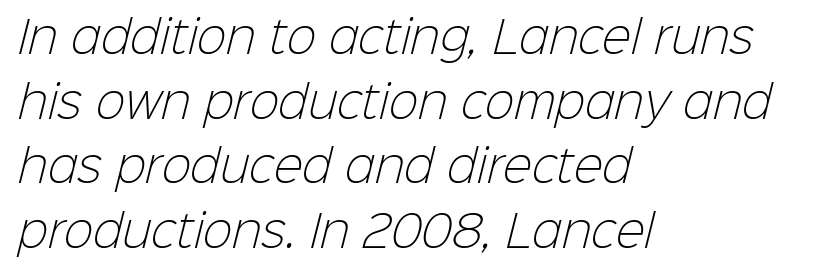
Weight class: somewhere from thin through regular. Does extra space separate the letters? No, they use regular spacing. These lines are composed in type without serifs. Varying glyph widths throughout — classic text-font behaviour. Letters rest on an invisible, unmarked baseline. Does the copy run flush right? No — it runs flush left.
